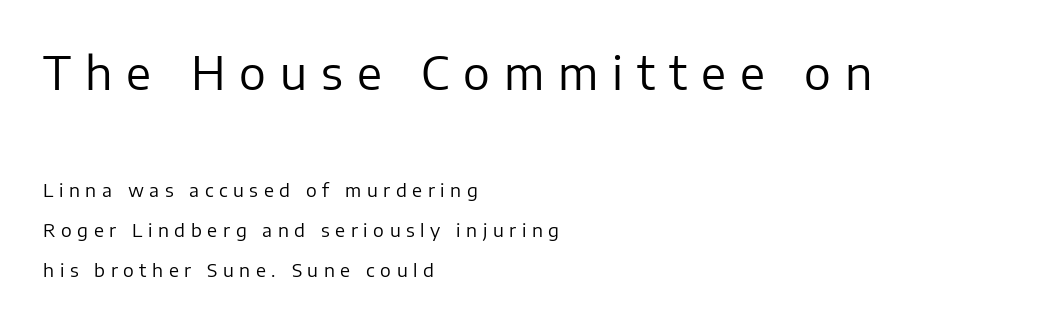
{"serif": "no", "italic": "no", "bold": "no", "weight": "regular", "width": "normal", "stroke_contrast": "low", "x_height": "medium", "monospaced": "no", "underline": "no", "align": "left", "line_spacing": "loose", "line_spacing_ratio": 2.21, "letter_spacing": "wide", "letter_spacing_em": 0.31, "larger_block": "first", "size_ratio": 2.5, "glyph_px": 45}
